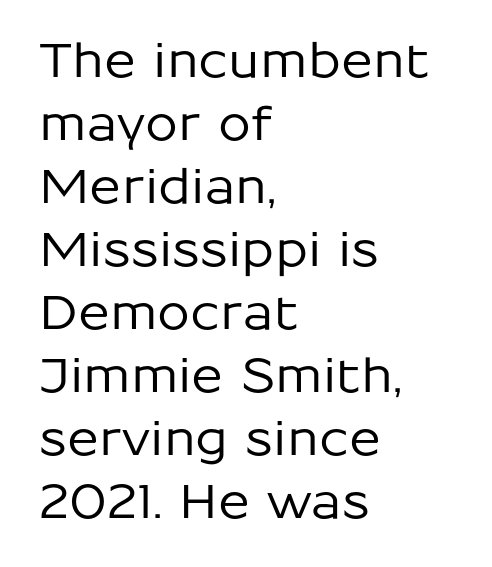
Q: Is the text italic (slanted)? A: No, it is upright.
Q: Is the typeface a serif or a sans-serif typeface? A: Sans-serif.
Q: Is the text underlined? A: No.
Q: How is the paragraph aligned? A: Left-aligned.
Q: Is the spacing between letters normal or unusually wide? A: Normal.
Q: Is the spacing between lines tight, normal or loose? A: Normal.
Q: Width (condensed, normal, or wide)? A: Normal.
Q: Stroke contrast? A: Low.
Q: x-height? A: Medium.
Q: Monospaced? A: No.
